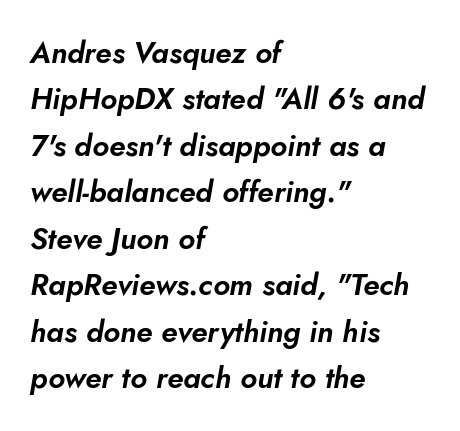
The image shows 30 px text type, italic (leaning right); set left-aligned, normal line spacing (1.55x), normal letter spacing, not underlined; low stroke contrast and a small x-height.
